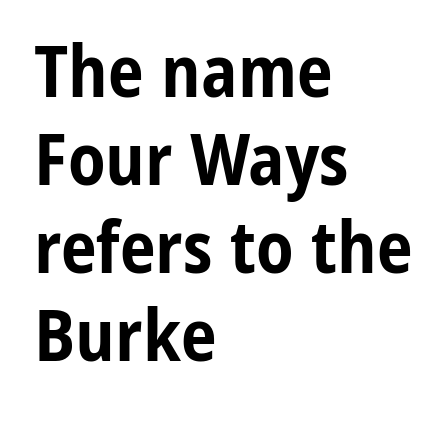
The image shows 72 px bold, condensed sans-serif type, upright; set left-aligned, line spacing 1.22x, normal letter spacing, not underlined; low stroke contrast and a medium x-height.
